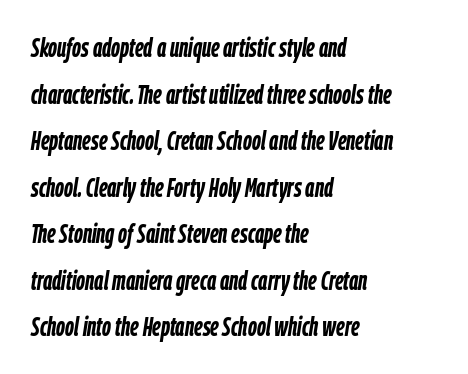
Q: Is the text bold? A: Yes.
Q: Is the text italic (slanted)? A: Yes, it leans right by about 9 degrees.
Q: Is the text underlined? A: No.
Q: How is the paragraph aligned? A: Left-aligned.
Q: Is the spacing between letters normal or unusually wide? A: Normal.
